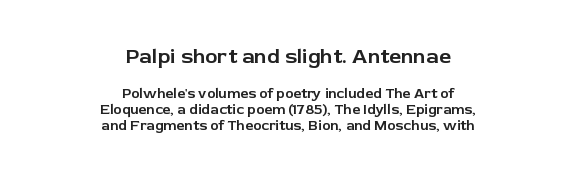
{"italic": "no", "underline": "no", "align": "center", "line_spacing": "tight", "line_spacing_ratio": 1.15, "letter_spacing": "normal", "letter_spacing_em": 0.0, "larger_block": "first", "size_ratio": 1.5, "glyph_px": 21}
